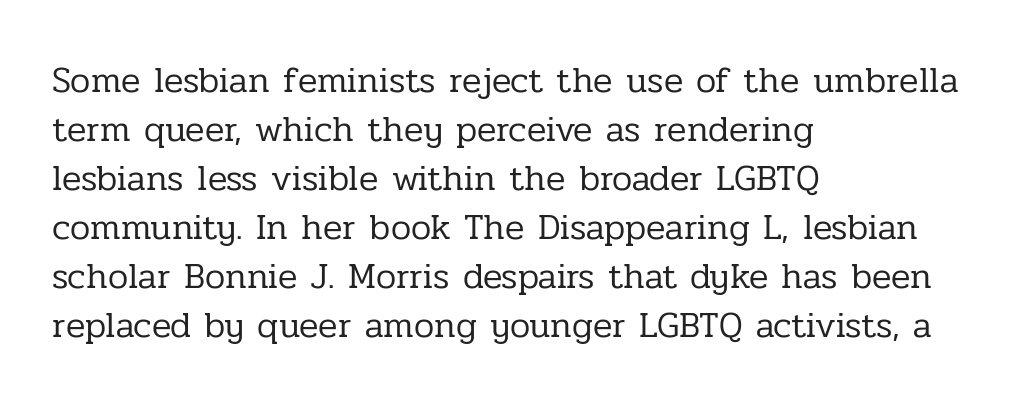
Note the varied advance widths — an 'i' is clearly narrower than an 'm'. Which margin do the lines hug? The left one — the right edge is uneven. Descenders hang freely into open space. The typeface chosen for these lines features serifs. Short note: letters normally spaced.
